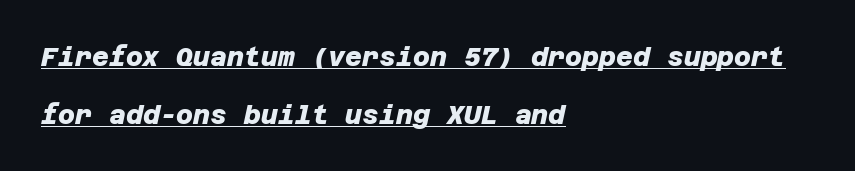
{"bold": "yes", "underline": "yes", "align": "left", "line_spacing": "loose", "line_spacing_ratio": 2.23, "letter_spacing": "normal", "letter_spacing_em": 0.0, "glyph_px": 26}
